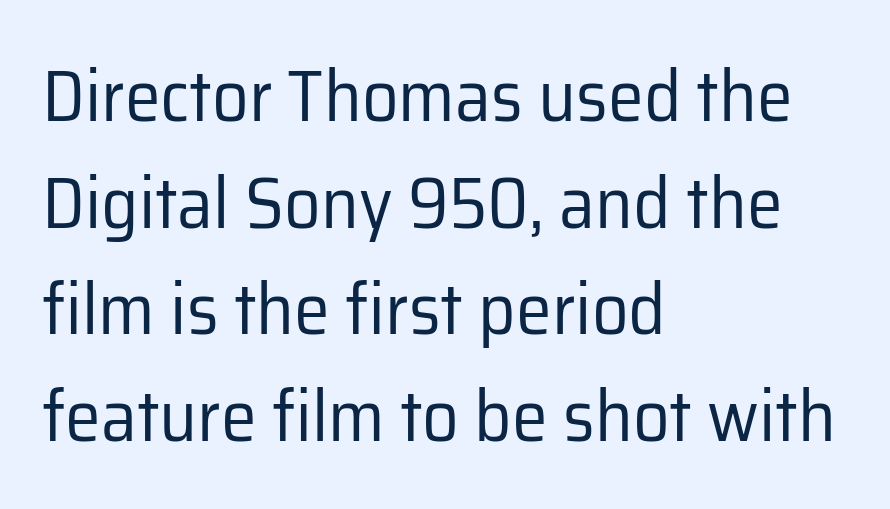
The type family on display is of the sans-serif kind. A typesetter would call this proportional, since set widths differ per character. There is no visible air inserted between adjacent glyphs. In terms of posture, this sample is upright. Alignment: flush left. Only glyphs here, with clear space below each row.
